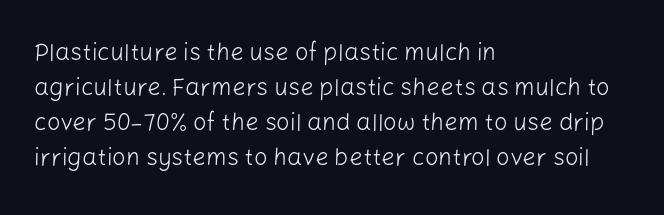
No word sits above an underline. This is the regular roman posture of the typeface. The lines in this sample share a left origin and differ only in where they stop. Successive baselines arrive at the customary interval.
